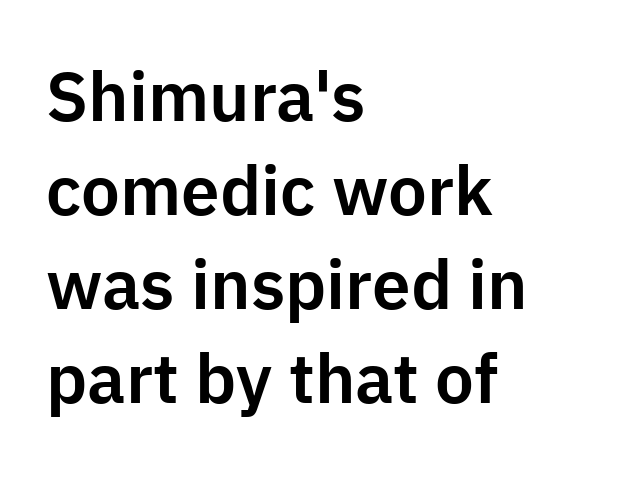
In terms of letterform style, serifs are entirely absent. The lines in this sample share a left origin and differ only in where they stop. The gaps between neighbouring characters are ordinary and unremarkable. Type without underlining. Compared with typical paragraphs, the rows here are spaced about the same.
